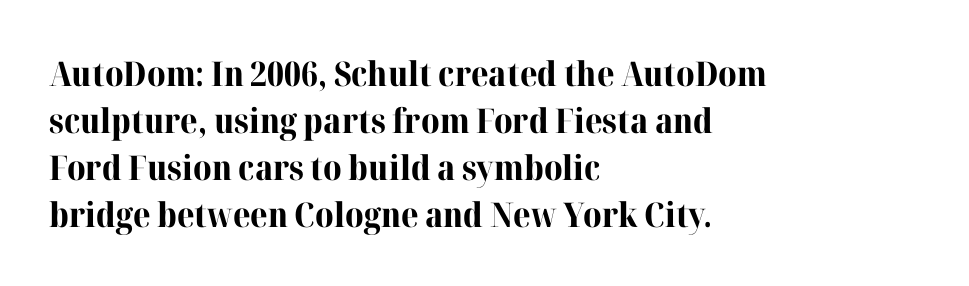
Designer's note — italics off, roman on. Typographic density is high because the face is bold. This rendering leaves character spacing at its baseline value. The rendering uses natural spacing where letterforms have individual widths. Line spacing here is normal.
